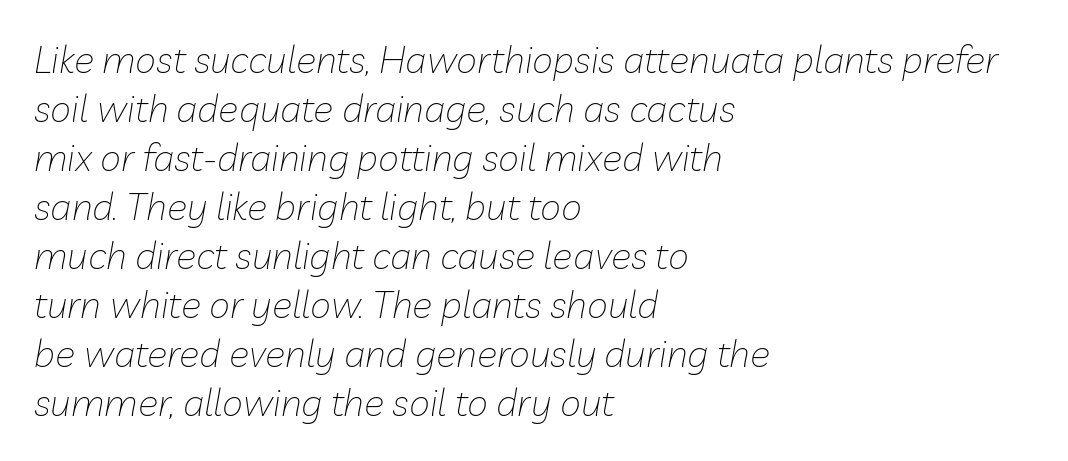
If you measured baseline to baseline, you'd find a middling distance. These lines keep a tight, regular rhythm from letter to letter. Unbolded letterforms with no extra heft. Is the type slanted? Yes — the strokes lean at a clear angle. The gap between lines stays unmarked. These lines stack with their left ends in a neat column.
